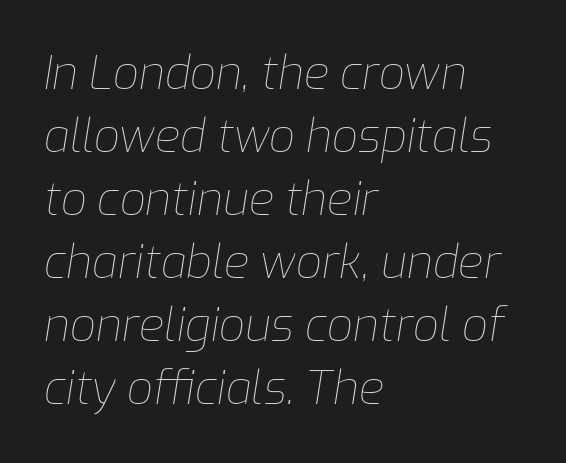
The image shows 46 px thin type, italic (leaning right); set left-aligned, normal line spacing (1.37x), normal letter spacing, not underlined; low stroke contrast and a medium x-height.
